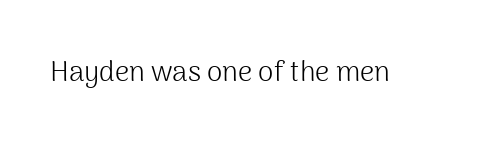
{"serif": "no", "italic": "no", "bold": "no", "weight": "light", "width": "normal", "stroke_contrast": "medium", "x_height": "medium", "monospaced": "no", "underline": "no", "letter_spacing": "normal", "letter_spacing_em": 0.0, "glyph_px": 28}
